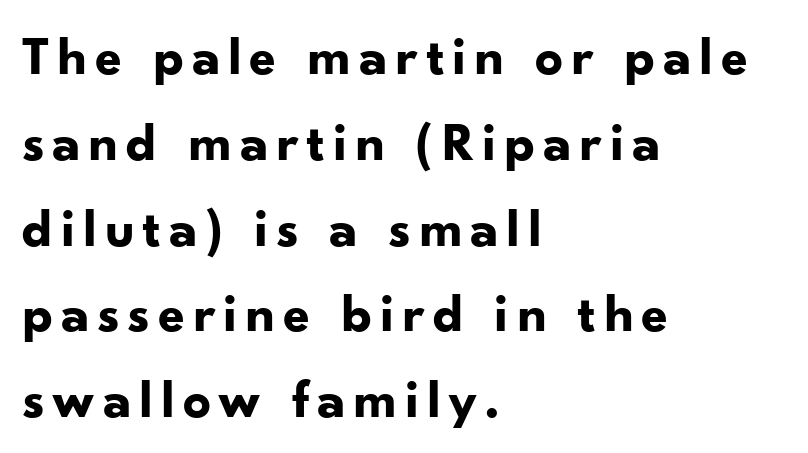
Every stem runs plumb, perpendicular to the baseline. Stroke thickness is high; the sample reads as a true bold. Looks like regular typesetting: each glyph gets only the width it needs. The passage is arranged the way most books set body copy — flush left.
